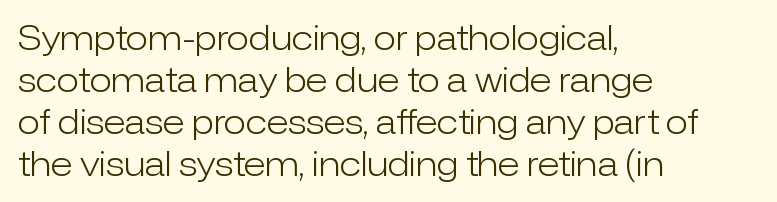
Q: Is the text bold? A: No.
Q: Is the text italic (slanted)? A: No, it is upright.
Q: Is the typeface a serif or a sans-serif typeface? A: Sans-serif.
Q: Is the text underlined? A: No.
Q: How is the paragraph aligned? A: Left-aligned.
Q: Is the spacing between letters normal or unusually wide? A: Normal.
Q: Is the spacing between lines tight, normal or loose? A: Normal.
Q: Width (condensed, normal, or wide)? A: Normal.
Q: Stroke contrast? A: Low.
Q: x-height? A: Medium.
Q: Monospaced? A: No.
